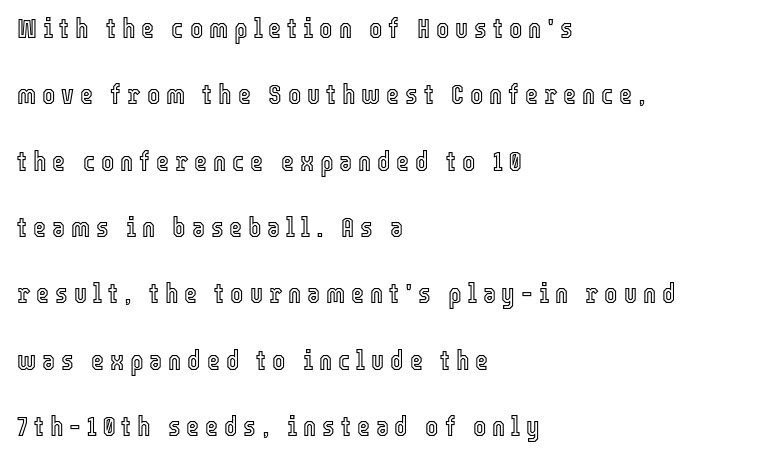
A typesetter would mark this as roman, not italic. Underline: absent. Is the block centered? No — it sits flush against the left margin. This sample has the flowing, uneven cadence of proportional lettering.
